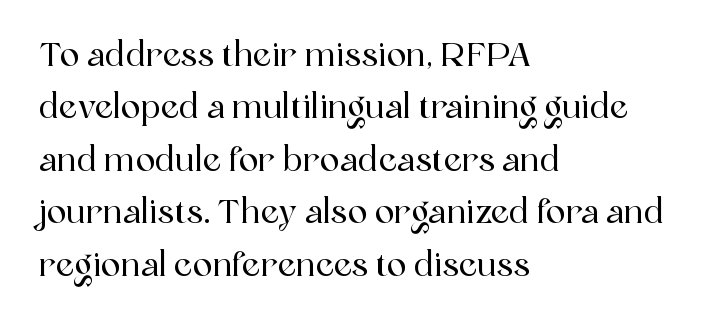
{"serif": "yes", "italic": "no", "width": "normal", "x_height": "medium", "monospaced": "no", "underline": "no", "align": "left", "line_spacing": "normal", "line_spacing_ratio": 1.59, "letter_spacing": "normal", "letter_spacing_em": 0.0, "glyph_px": 33}
